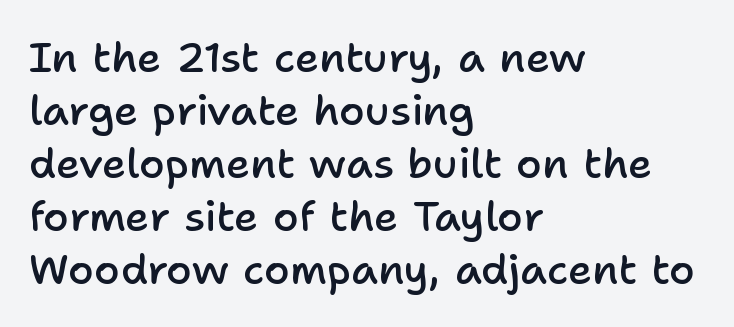
Caption: semibold face, moderately heavy strokes. Leading matches the norm, producing a regular column. Do the letters lean? They stand straight. The passage shown is typeset with a sans-serif family.
